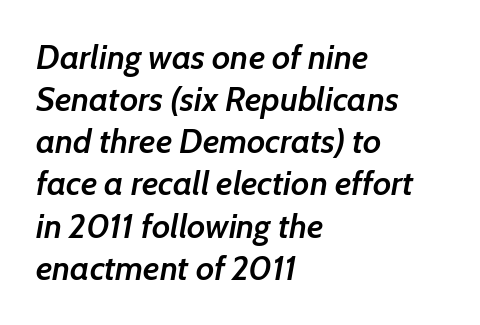
Emphasis by weight is partial: semibold. Italic? Definitely — the glyphs are oblique. Spacing verdict: proportional, widths tailored to each character. These lines stack with their left ends in a neat column. Honestly, the letter spacing is just normal — you wouldn't notice it.
